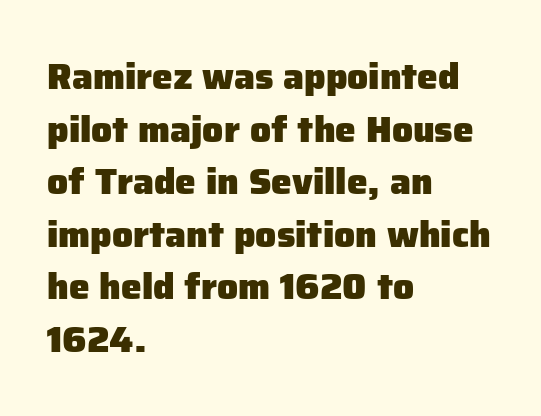
The image shows 37 px heavy sans-serif type, upright; set left-aligned, normal line spacing (1.42x), normal letter spacing, not underlined; low stroke contrast and a medium x-height.
